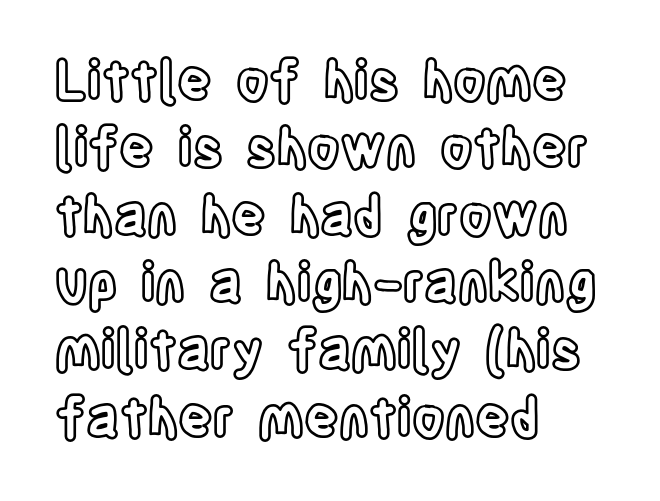
{"italic": "no", "width": "condensed", "x_height": "large", "monospaced": "no", "underline": "no", "align": "left", "line_spacing": "normal", "line_spacing_ratio": 1.27, "letter_spacing": "normal", "letter_spacing_em": 0.0, "glyph_px": 53}
